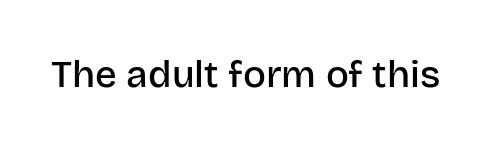
The image shows 38 px semibold sans-serif type, upright; set normal letter spacing, not underlined; low stroke contrast and a large x-height.
